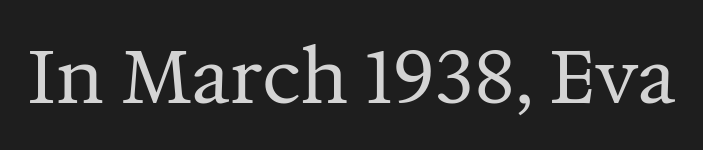
{"serif": "yes", "italic": "no", "bold": "no", "weight": "regular", "width": "normal", "stroke_contrast": "medium", "x_height": "medium", "monospaced": "no", "underline": "no", "letter_spacing": "normal", "letter_spacing_em": 0.0, "glyph_px": 74}
